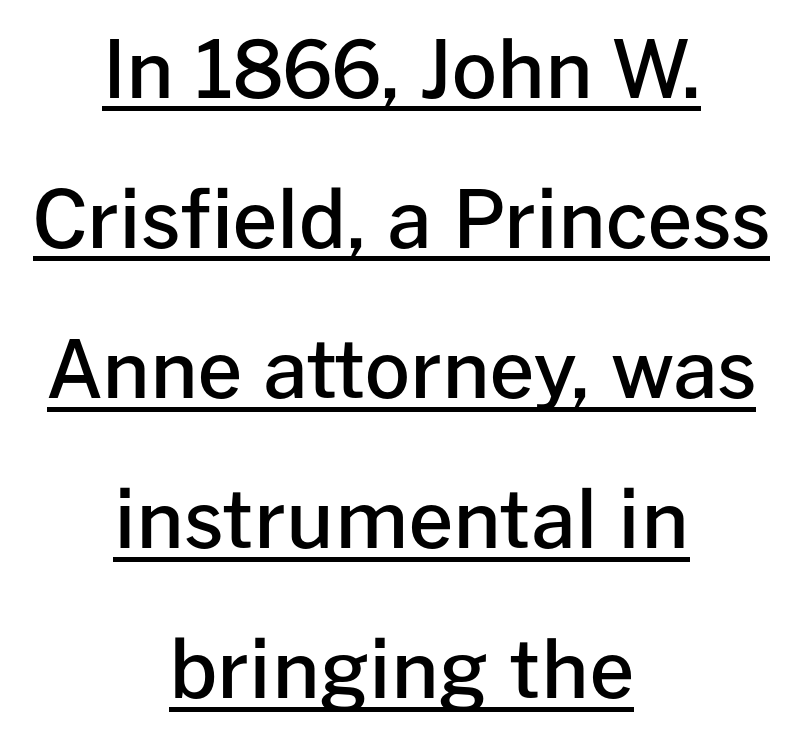
Q: Is the text bold? A: Semi-bold.
Q: Is the text italic (slanted)? A: No, it is upright.
Q: Is the typeface a serif or a sans-serif typeface? A: Sans-serif.
Q: Is the text underlined? A: Yes.
Q: How is the paragraph aligned? A: Centered.
Q: Is the spacing between letters normal or unusually wide? A: Normal.
Q: Is the spacing between lines tight, normal or loose? A: Loose.
Q: Width (condensed, normal, or wide)? A: Normal.
Q: Stroke contrast? A: Low.
Q: x-height? A: Medium.
Q: Monospaced? A: No.
